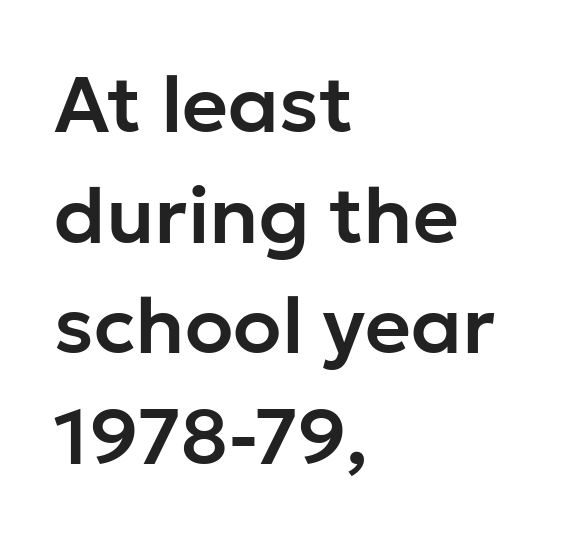
{"serif": "no", "italic": "no", "width": "normal", "stroke_contrast": "low", "x_height": "medium", "monospaced": "no", "underline": "no", "align": "left", "line_spacing": "normal", "line_spacing_ratio": 1.4, "letter_spacing": "normal", "letter_spacing_em": 0.0, "glyph_px": 79}
